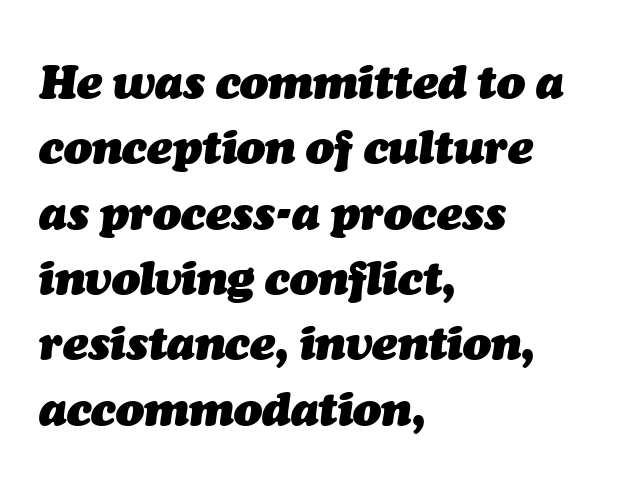
Lines of text with bare space underneath. Typographic density is high because the face is bold. Would a proofreader flag this as italicized? Yes. A typesetter would call this leading conventional body-copy spacing. Look at the tracking — it's just the regular setting, nothing added.
